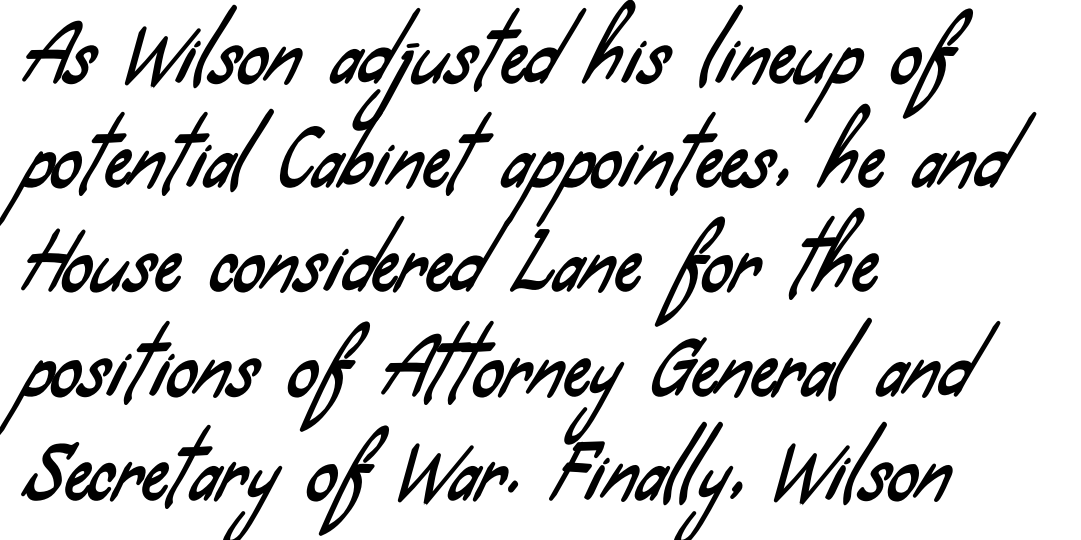
{"serif": "no", "width": "condensed", "stroke_contrast": "low", "x_height": "small", "monospaced": "no", "underline": "no", "align": "left", "line_spacing": "normal", "line_spacing_ratio": 1.39, "letter_spacing": "normal", "letter_spacing_em": 0.0, "glyph_px": 75}
